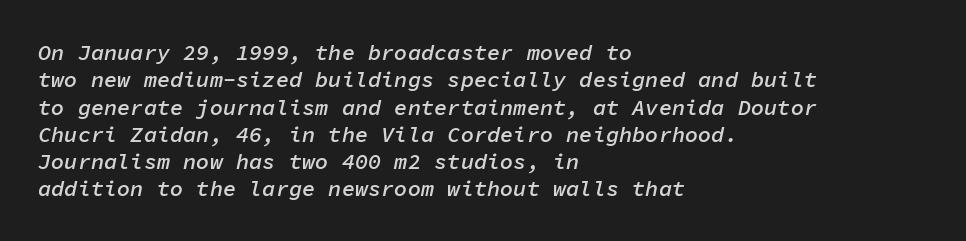
{"italic": "yes", "lean": "right", "slant_degrees": 11, "bold": "semi", "underline": "no", "align": "left", "line_spacing_ratio": 1.24, "letter_spacing": "normal", "letter_spacing_em": 0.0, "glyph_px": 22}
